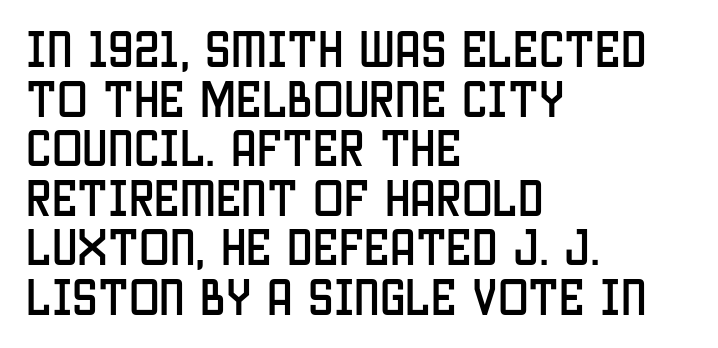
Q: Is the text italic (slanted)? A: No, it is upright.
Q: Is the typeface a serif or a sans-serif typeface? A: Sans-serif.
Q: Is the text underlined? A: No.
Q: How is the paragraph aligned? A: Left-aligned.
Q: Is the spacing between letters normal or unusually wide? A: Normal.
Q: Width (condensed, normal, or wide)? A: Condensed.
Q: Stroke contrast? A: Low.
Q: x-height? A: Large.
Q: Monospaced? A: No.
